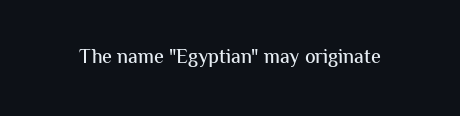
The image shows 20 px text type, upright; set normal letter spacing, not underlined.
